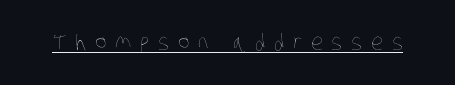
What stands out about the letter spacing? Its width — letters are far apart. No chunkiness to these letters — they're not bold. These characters rest on top of a visible drawn line.
